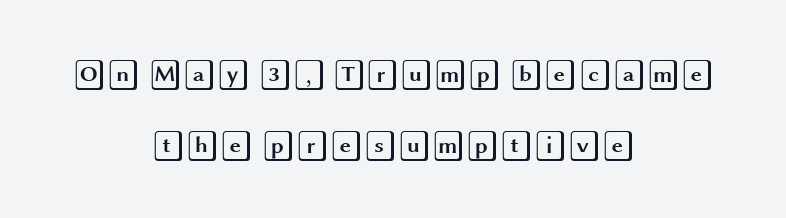
The image shows 31 px wide type, upright; set centered, loose line spacing (2.3x), normal letter spacing, not underlined; a large x-height.
